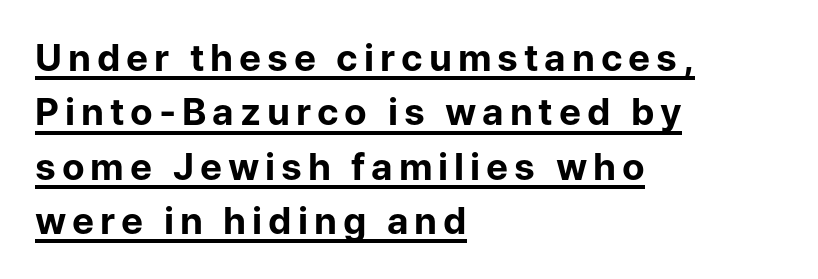
Strong, thick strokes mark this as bold type. The axis of the letterforms is exactly vertical. The letters carry no serifs — their stems end cleanly without finishing strokes. The rendering uses a moderate line-height, typical for paragraphs. The passage shown is typed in a proportional face where columns would drift.
